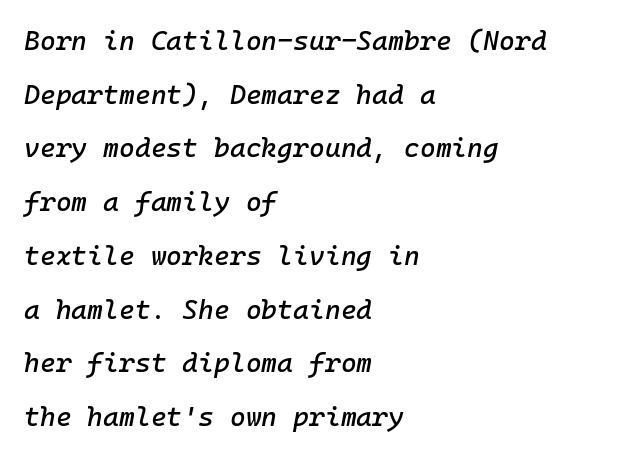
Q: Is the text italic (slanted)? A: Yes, it leans right by about 10 degrees.
Q: Is the text underlined? A: No.
Q: How is the paragraph aligned? A: Left-aligned.
Q: Is the spacing between letters normal or unusually wide? A: Normal.
Q: Is the spacing between lines tight, normal or loose? A: Loose.
